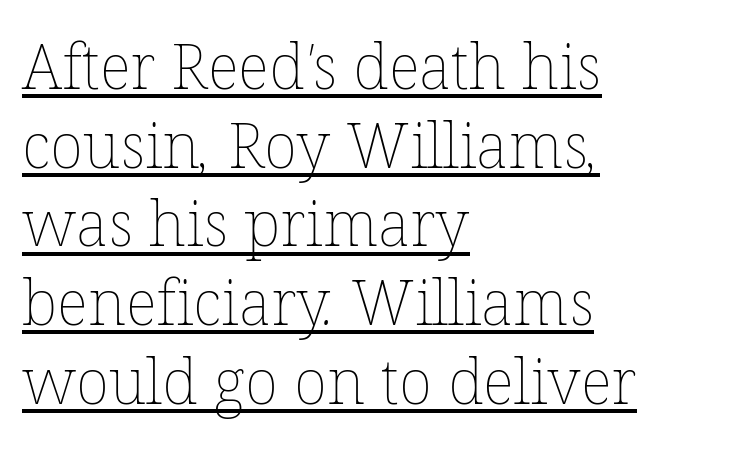
{"bold": "no", "weight": "thin", "width": "normal", "stroke_contrast": "low", "x_height": "medium", "monospaced": "no", "underline": "yes", "align": "left", "line_spacing": "normal", "line_spacing_ratio": 1.27, "letter_spacing": "normal", "letter_spacing_em": 0.0, "glyph_px": 62}
